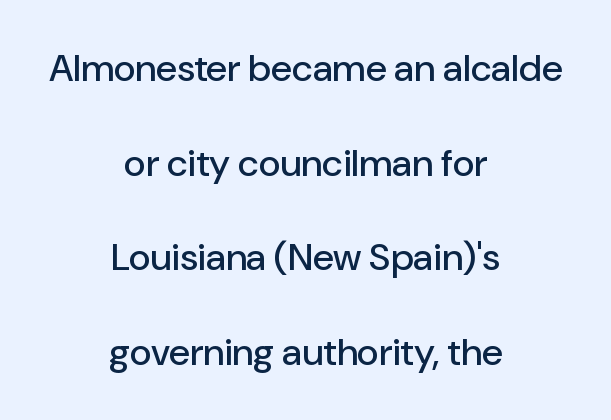
The image shows 38 px sans-serif type, upright; set centered, loose line spacing (2.49x), normal letter spacing, not underlined; low stroke contrast and a medium x-height.
